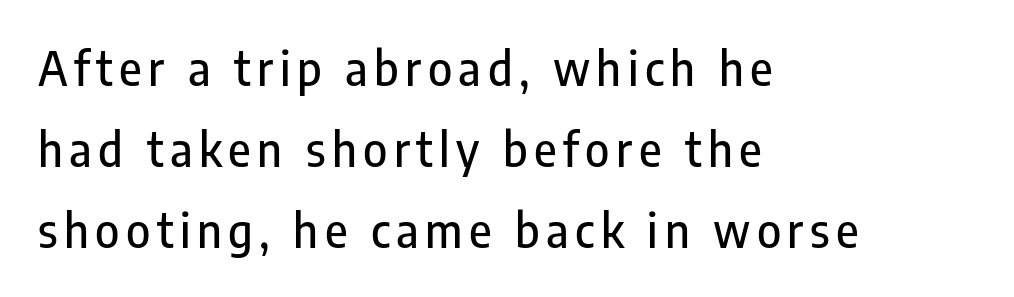
The rendering anchors every line to the left-hand side. Underlining? Definitely not there. Proportional: the letters do not fall into vertical columns. Rendered with straight, roman letterforms.
